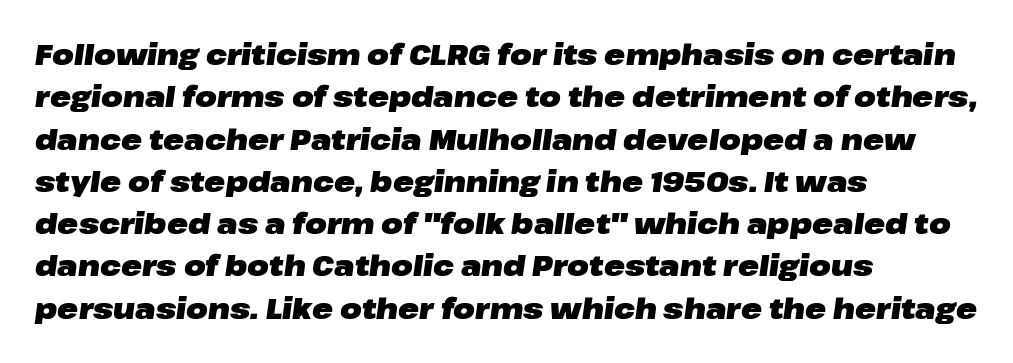
Descenders hang freely into open space. The block of text has a typical density, with ordinary space between rows. The lettering tilts uniformly, giving the passage an italic look. The strokes are fattened all the way to bold. Honestly, the letter spacing is just normal — you wouldn't notice it.
